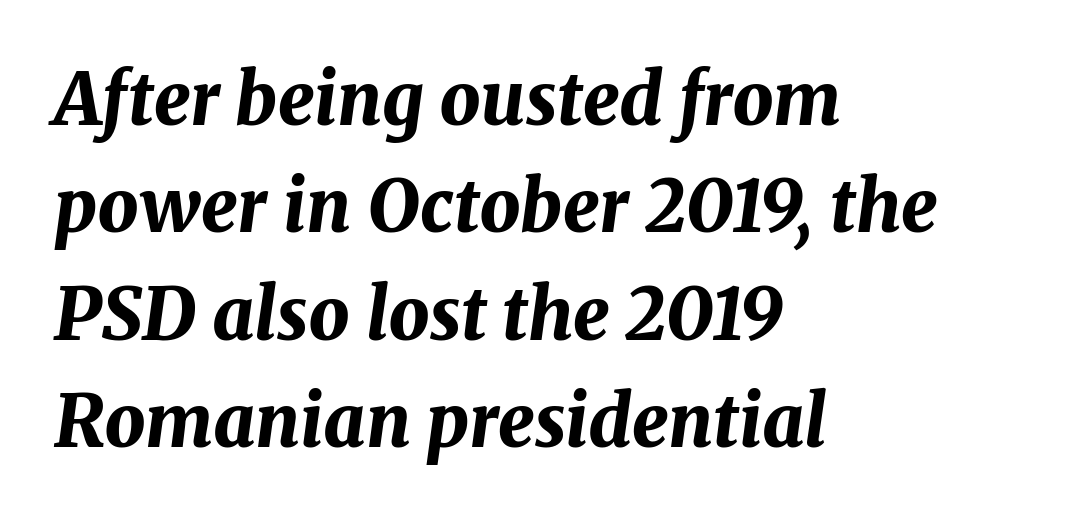
Q: Is the text bold? A: Yes.
Q: Is the text italic (slanted)? A: Yes, it leans right by about 8 degrees.
Q: Is the text underlined? A: No.
Q: How is the paragraph aligned? A: Left-aligned.
Q: Is the spacing between letters normal or unusually wide? A: Normal.
Q: Is the spacing between lines tight, normal or loose? A: Normal.
Q: Width (condensed, normal, or wide)? A: Normal.
Q: Stroke contrast? A: Medium.
Q: x-height? A: Medium.
Q: Monospaced? A: No.
